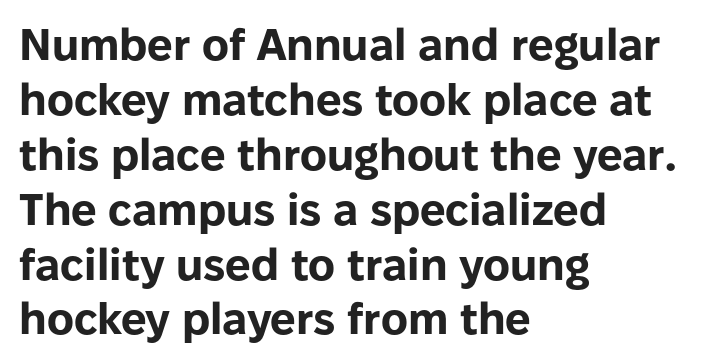
The compositor pushed each line to the left boundary. Underline: absent. Is this a sans? Yes — the strokes have no serifs. Standard letterfit; no display-style spreading of the glyphs.
